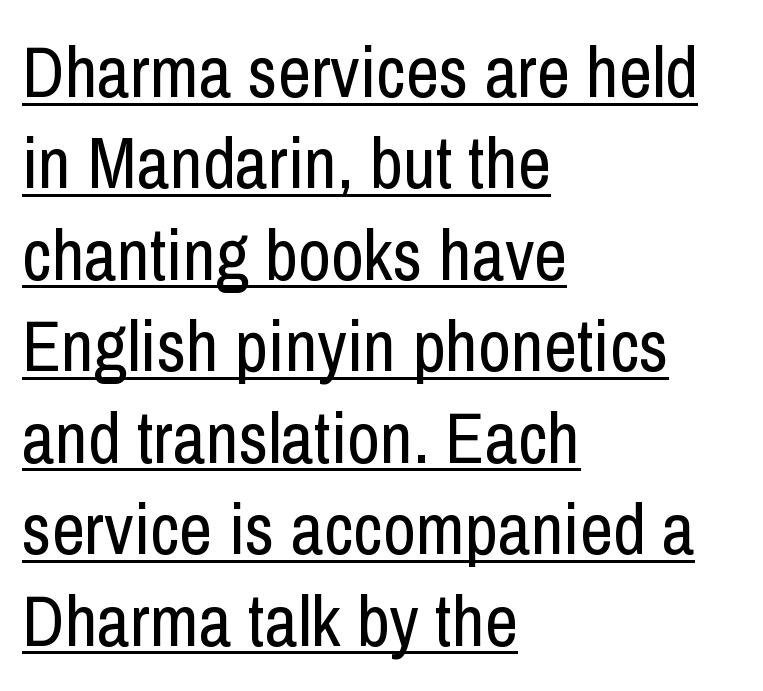
The image shows 72 px regular-weight, condensed sans-serif type, upright; set left-aligned, normal line spacing (1.27x), normal letter spacing, underlined; low stroke contrast and a medium x-height.
